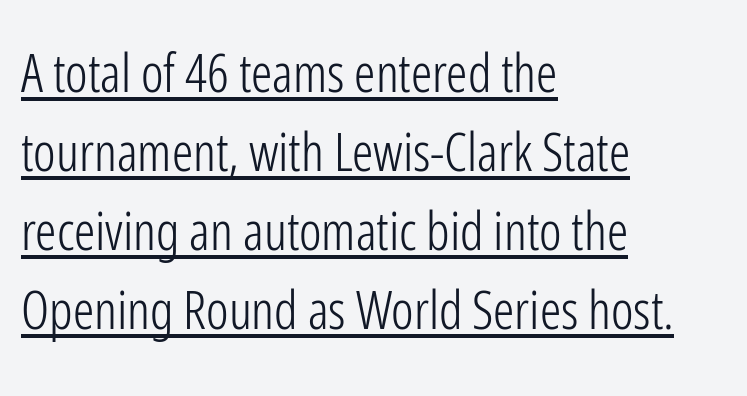
The image shows 53 px light, condensed sans-serif type, upright; set left-aligned, normal line spacing (1.49x), normal letter spacing, underlined; low stroke contrast and a medium x-height.
